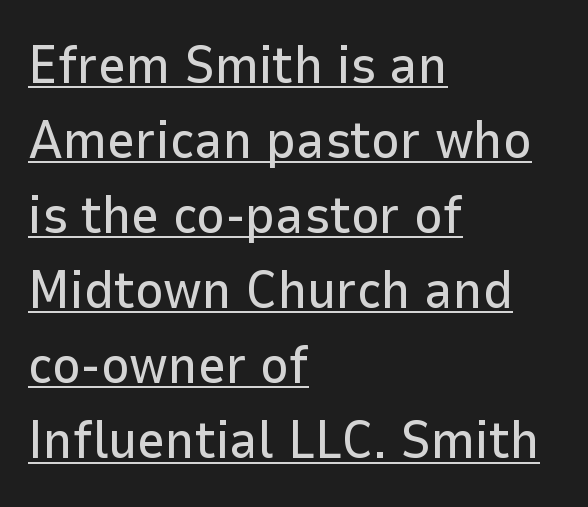
{"serif": "no", "italic": "no", "width": "normal", "stroke_contrast": "low", "x_height": "medium", "monospaced": "no", "underline": "yes", "align": "left", "line_spacing": "normal", "line_spacing_ratio": 1.39, "letter_spacing": "normal", "letter_spacing_em": 0.0, "glyph_px": 54}
